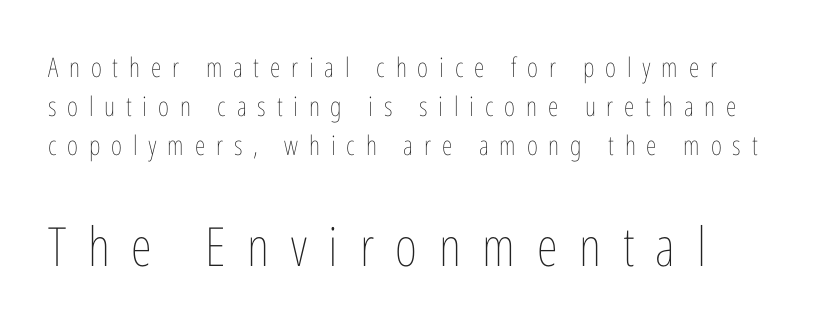
The space directly below the letters is spotless. Is this a fixed-width face? No — the glyphs have proportional, varying widths. This is the regular roman posture of the typeface. Whoever set this made the second block the dominant, larger element. One glance says typical: line gaps are just what's usual.
